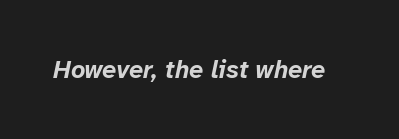
Q: Is the text bold? A: Yes.
Q: Is the text italic (slanted)? A: Yes, it leans right by about 12 degrees.
Q: Is the text underlined? A: No.
Q: Is the spacing between letters normal or unusually wide? A: Normal.
